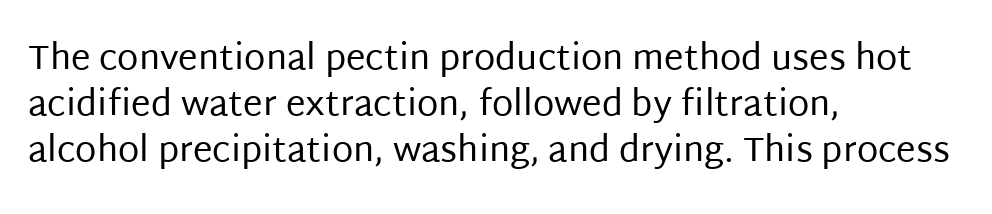
The image shows 35 px regular-weight sans-serif type, upright; set left-aligned, normal line spacing (1.32x), normal letter spacing, not underlined; low stroke contrast and a large x-height.
